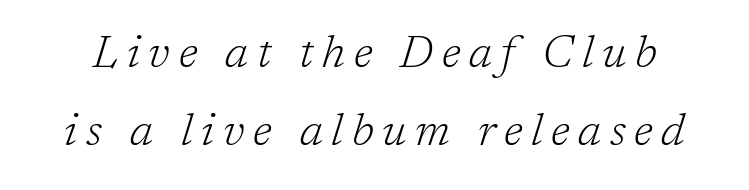
Letterform terminals end in serifs throughout the passage. A typesetter would call this proportional, since set widths differ per character. Observe the lean: these are italic letterforms. Ink coverage per letter is moderate at most. Has an underline been added? It has not.
